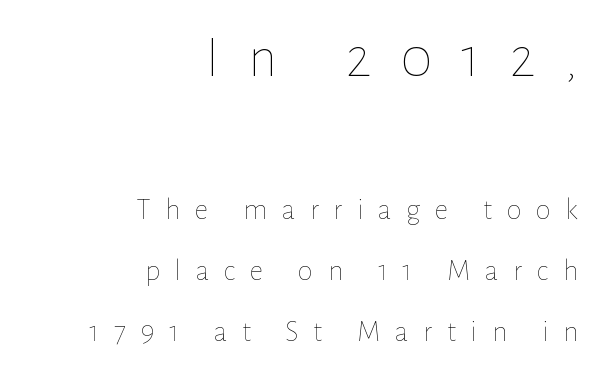
The image shows 59 px thin type, upright; set right-aligned, loose line spacing (2.03x), unusually wide letter spacing (+0.49 em), not underlined; the first (top) block is 1.97x larger; low stroke contrast and a medium x-height.
